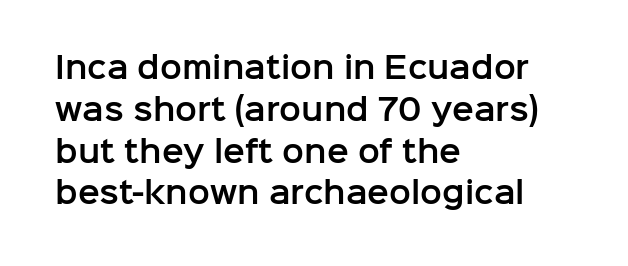
The image shows 29 px sans-serif type, upright; set left-aligned, normal line spacing (1.44x), normal letter spacing, not underlined; low stroke contrast and a medium x-height.
